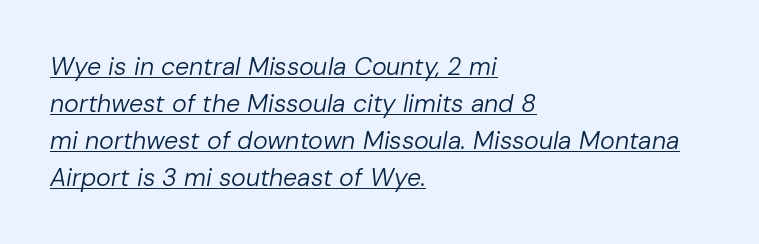
You can see a thin bar hugging the bottom of the glyphs. This is oblique type, the kind used for emphasis or titles. Notice how the passage keeps a crisp vertical edge on the left only. Standard letterfit; no display-style spreading of the glyphs. Unbolded letterforms with no extra heft. Summary of vertical rhythm: regular, with standard interline spacing.
